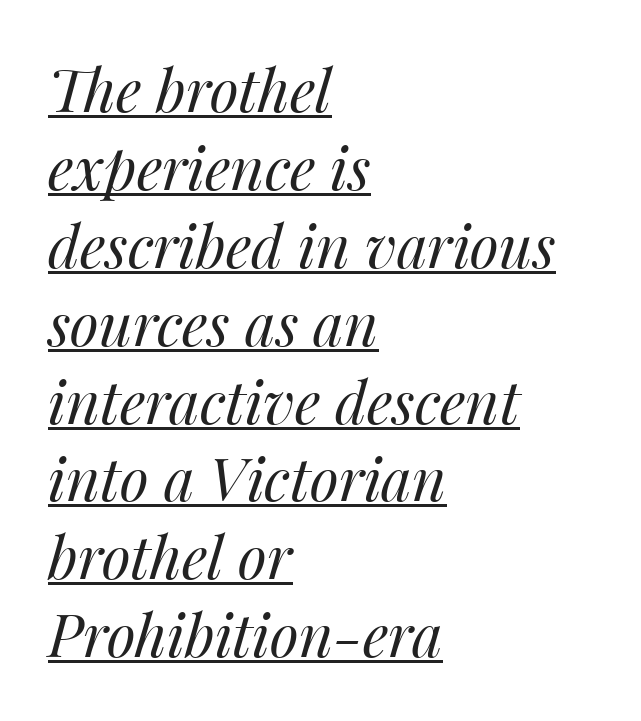
{"italic": "yes", "lean": "right", "slant_degrees": 14, "bold": "no", "weight": "regular", "width": "normal", "stroke_contrast": "medium", "x_height": "medium", "monospaced": "no", "underline": "yes", "align": "left", "line_spacing": "normal", "line_spacing_ratio": 1.32, "letter_spacing": "normal", "letter_spacing_em": 0.0, "glyph_px": 59}
